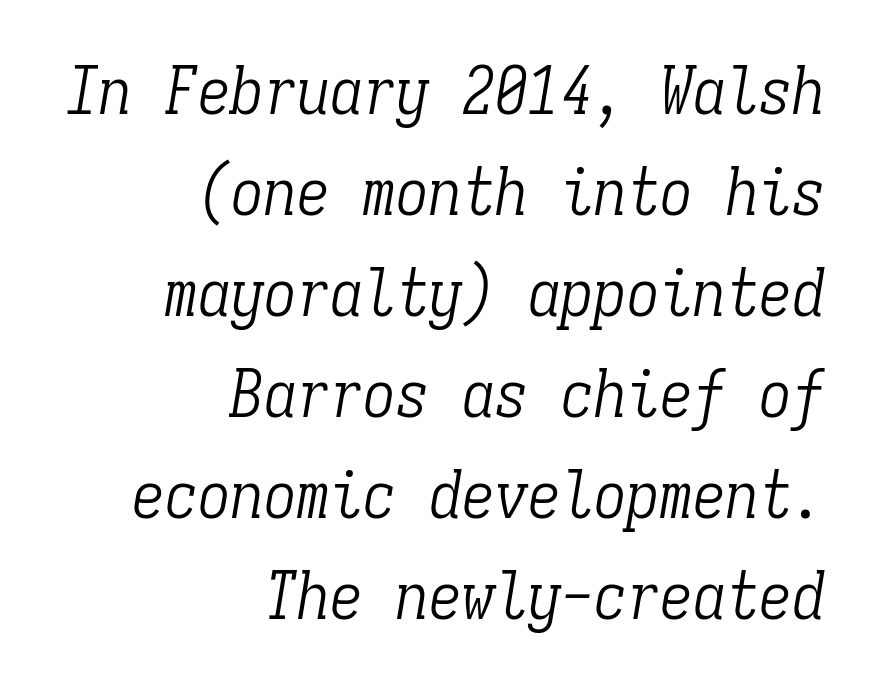
Q: Is the text bold? A: No.
Q: Is the text italic (slanted)? A: Yes, it leans right by about 9 degrees.
Q: Is the typeface a serif or a sans-serif typeface? A: Serif.
Q: Is the text underlined? A: No.
Q: How is the paragraph aligned? A: Right-aligned.
Q: Is the spacing between letters normal or unusually wide? A: Normal.
Q: Is the spacing between lines tight, normal or loose? A: Normal.
Q: Width (condensed, normal, or wide)? A: Condensed.
Q: Stroke contrast? A: Low.
Q: x-height? A: Medium.
Q: Monospaced? A: Yes.
